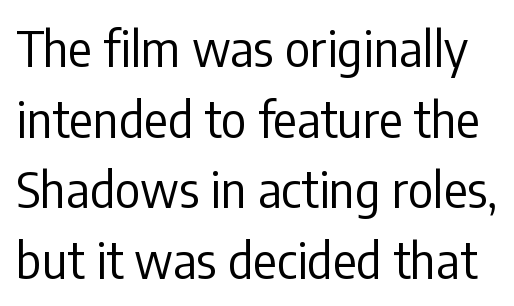
{"serif": "no", "italic": "no", "bold": "no", "weight": "regular", "width": "condensed", "stroke_contrast": "low", "x_height": "medium", "monospaced": "no", "underline": "no", "line_spacing": "normal", "line_spacing_ratio": 1.44, "letter_spacing": "normal", "letter_spacing_em": 0.0, "glyph_px": 49}
